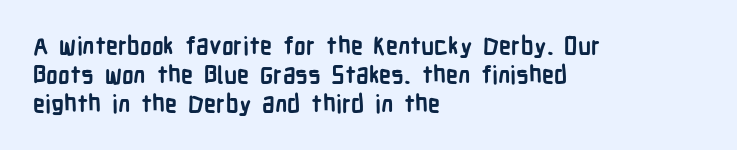
Bold? Absolutely — the strokes are thick and heavy. These lines are set flush left with a ragged right edge. Each row of text sits above clean, open space. There is no visible air inserted between adjacent glyphs. The type sits square on the baseline with zero lean.
